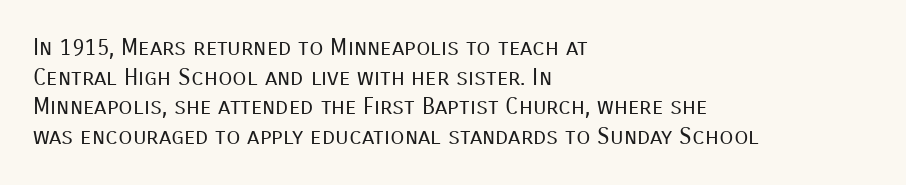
Q: Is the text bold? A: No.
Q: Is the text italic (slanted)? A: No, it is upright.
Q: Is the text underlined? A: No.
Q: How is the paragraph aligned? A: Left-aligned.
Q: Is the spacing between letters normal or unusually wide? A: Normal.
Q: Is the spacing between lines tight, normal or loose? A: Normal.
